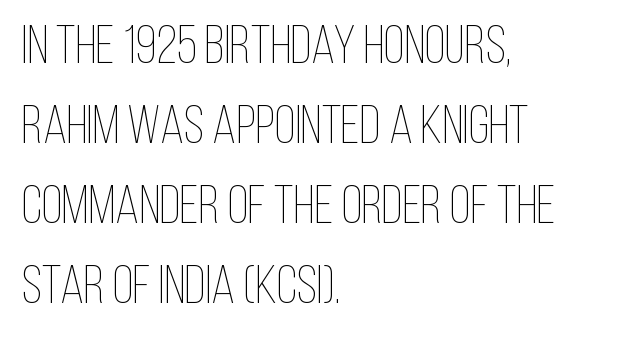
{"italic": "no", "bold": "no", "weight": "thin", "width": "condensed", "stroke_contrast": "low", "x_height": "large", "monospaced": "no", "underline": "no", "align": "left", "line_spacing": "normal", "line_spacing_ratio": 1.48, "letter_spacing": "normal", "letter_spacing_em": 0.0, "glyph_px": 54}
